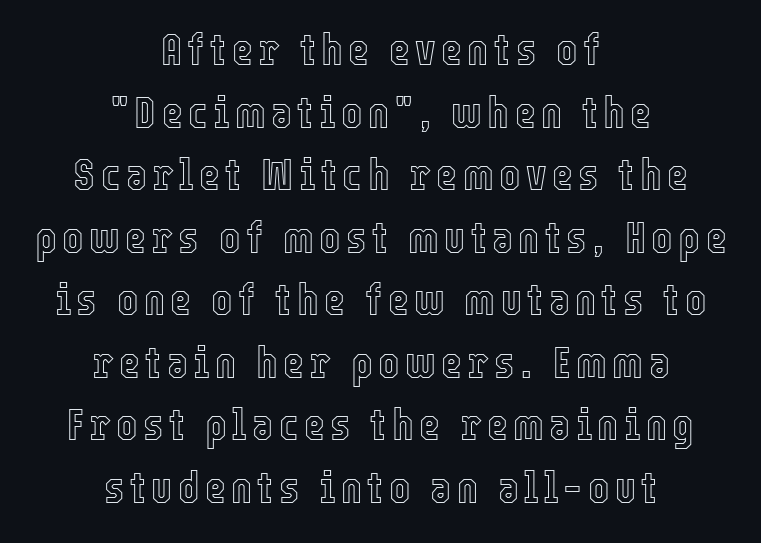
The image shows 45 px condensed type, upright; set centered, normal line spacing (1.39x), not underlined; a medium x-height.
